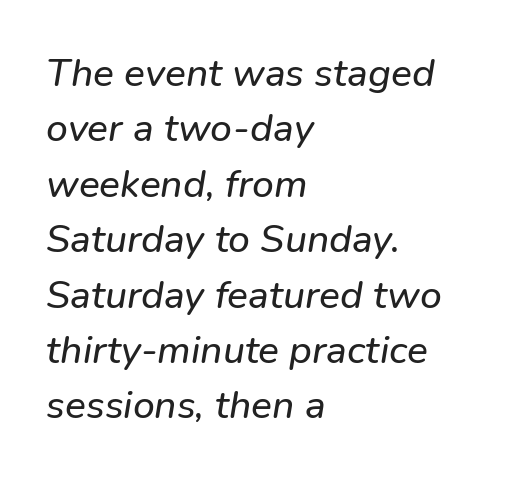
The specimen omits any rule beneath the text block's lines. The text was rendered using a sans face with plain stroke endings. Do the characters align in a grid? No, the font is proportional. The passage shown stacks its lines at a standard gap. Tracking here is standard; glyphs follow each other at the usual distance.
